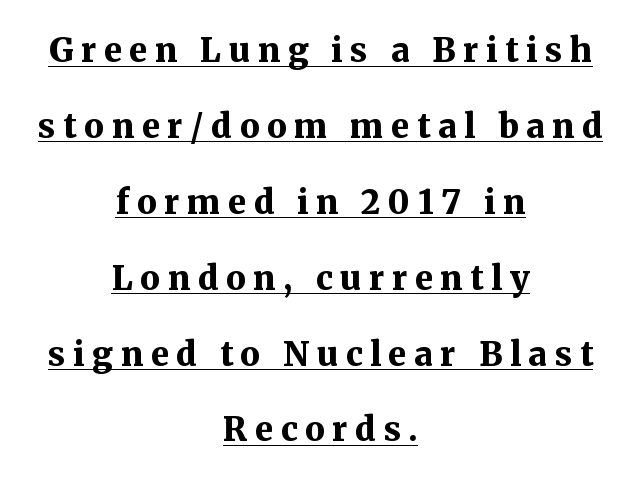
Tracking value appears strongly positive — letters spread wide. Looks like someone drew a line under every word here. Heavy, bold letterforms. This is roman type, the default non-slanted kind. Where is the straight margin? There isn't one; the lines are centered.
